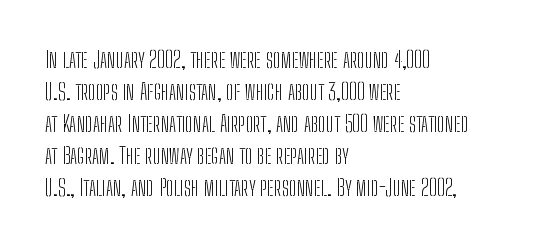
{"italic": "no", "bold": "no", "underline": "no", "align": "left", "line_spacing": "normal", "line_spacing_ratio": 1.39, "letter_spacing": "normal", "letter_spacing_em": 0.0, "glyph_px": 23}
